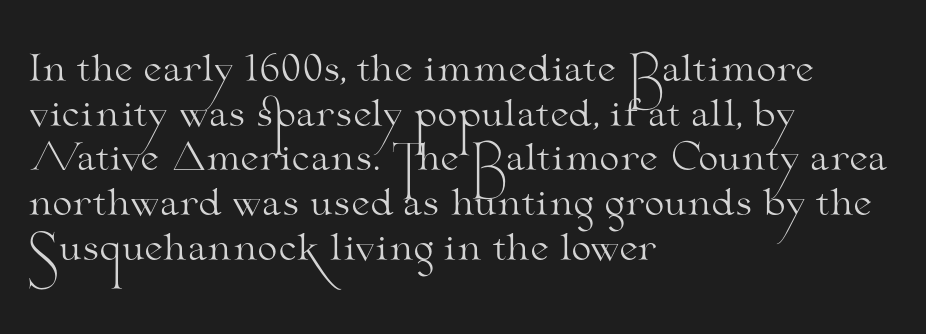
{"serif": "yes", "italic": "no", "bold": "no", "weight": "light", "width": "wide", "stroke_contrast": "medium", "x_height": "small", "monospaced": "no", "underline": "no", "align": "left", "line_spacing_ratio": 1.24, "letter_spacing": "normal", "letter_spacing_em": 0.0, "glyph_px": 36}
